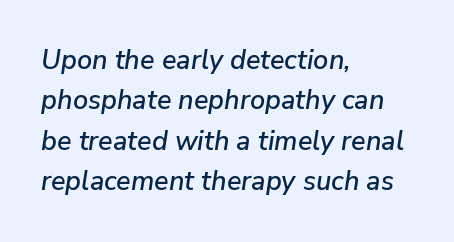
The rendering keeps characters at their native spacing. The foot of each line stays bare and open. Is there much room between lines? A standard amount, neither cramped nor airy. The face used here has a pronounced slope to its letters.
